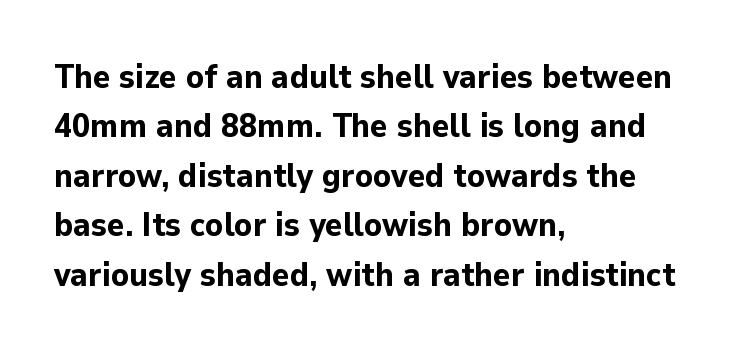
The lettering stays uniformly vertical, giving the passage a roman look. The type is set solid horizontally, with unmodified tracking. This sample has the flowing, uneven cadence of proportional lettering. These lines are set flush left with a ragged right edge. Honestly, there is no underline to notice here at all.
